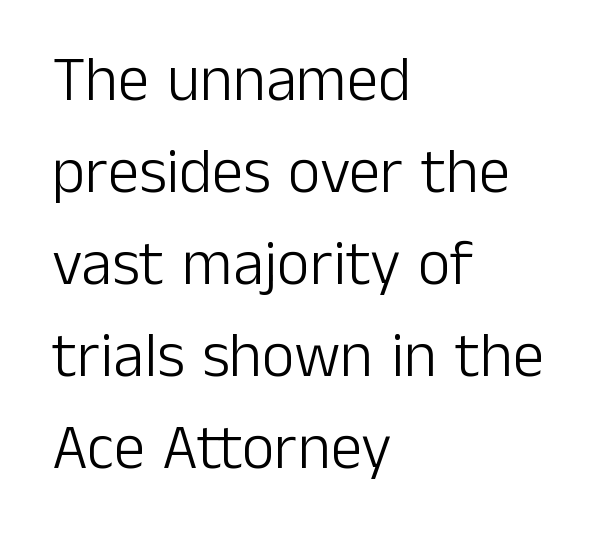
{"serif": "no", "italic": "no", "bold": "no", "weight": "light", "width": "normal", "stroke_contrast": "low", "x_height": "medium", "monospaced": "no", "underline": "no", "align": "left", "line_spacing": "normal", "line_spacing_ratio": 1.46, "letter_spacing": "normal", "letter_spacing_em": 0.0, "glyph_px": 63}
